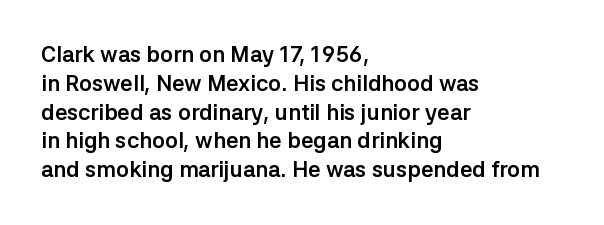
The rows are spaced the way most documents space them. Its strokes are broad and dark, the hallmark of bold type. Posture: upright roman. A bare baseline throughout the passage.
